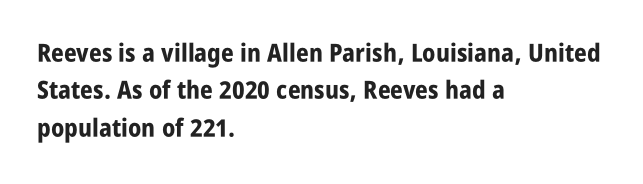
Baseline-to-baseline distance is the conventional proportion of letter height. The typesetter chose a ragged-right arrangement here. The zone under the glyphs is completely vacant. Typesetter's note: full bold, strokes at maximum text heaviness. In terms of posture, this sample is upright. The horizontal fit of the characters is conventional and even.
